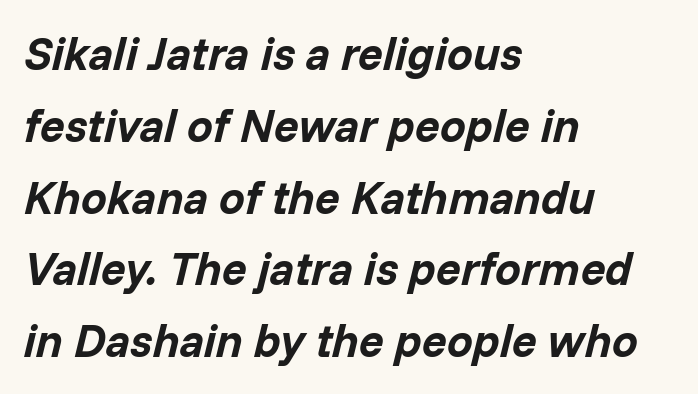
The image shows 46 px bold type, italic (leaning right); set left-aligned, normal line spacing (1.56x), normal letter spacing, not underlined; low stroke contrast and a medium x-height.
